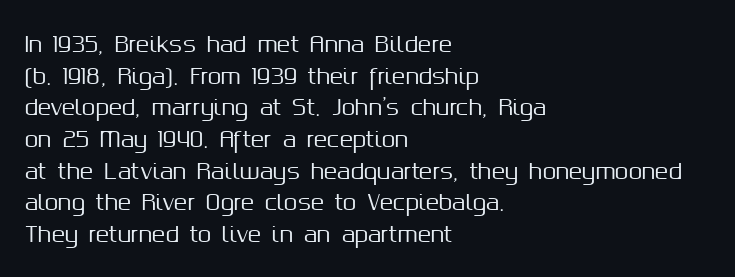
Q: Is the text italic (slanted)? A: No, it is upright.
Q: Is the text underlined? A: No.
Q: How is the paragraph aligned? A: Left-aligned.
Q: Is the spacing between letters normal or unusually wide? A: Normal.
Q: Is the spacing between lines tight, normal or loose? A: Normal.
